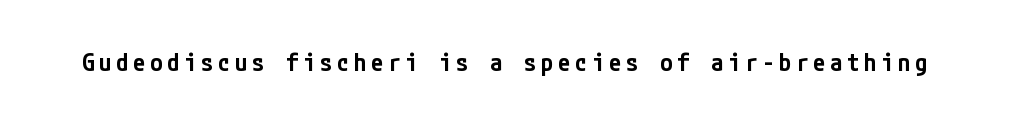
The image shows 25 px text type, upright; set not underlined.
